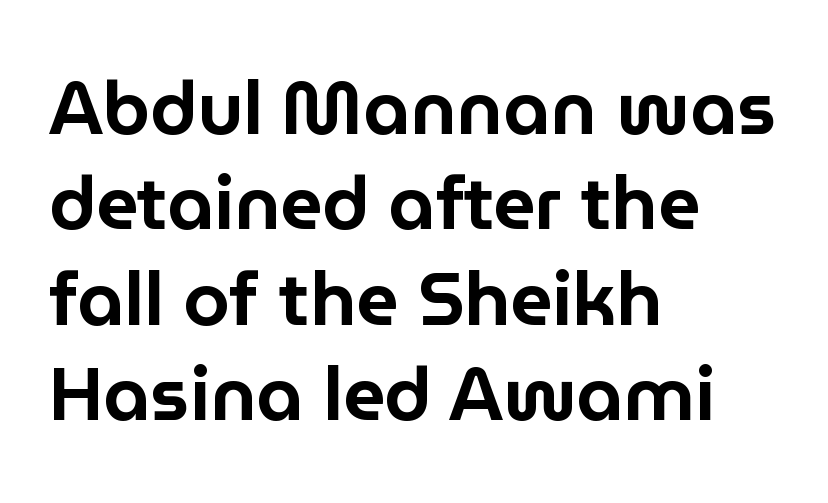
The image shows 74 px sans-serif type, upright; set left-aligned, normal line spacing (1.29x), normal letter spacing, not underlined; low stroke contrast and a medium x-height.
